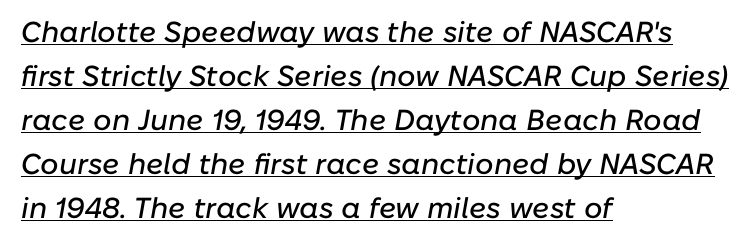
Q: Is the text italic (slanted)? A: Yes, it leans right by about 10 degrees.
Q: Is the text underlined? A: Yes.
Q: How is the paragraph aligned? A: Left-aligned.
Q: Is the spacing between letters normal or unusually wide? A: Normal.
Q: Is the spacing between lines tight, normal or loose? A: Normal.
Q: Width (condensed, normal, or wide)? A: Normal.
Q: Stroke contrast? A: Low.
Q: x-height? A: Medium.
Q: Monospaced? A: No.
